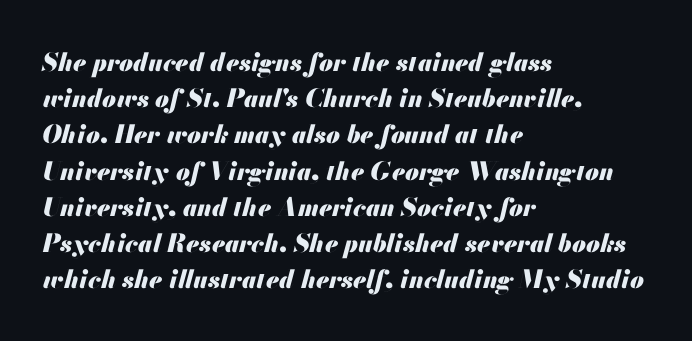
{"italic": "yes", "lean": "right", "slant_degrees": 13, "bold": "yes", "underline": "no", "align": "left", "line_spacing": "normal", "line_spacing_ratio": 1.45, "letter_spacing": "normal", "letter_spacing_em": 0.0, "glyph_px": 25}
